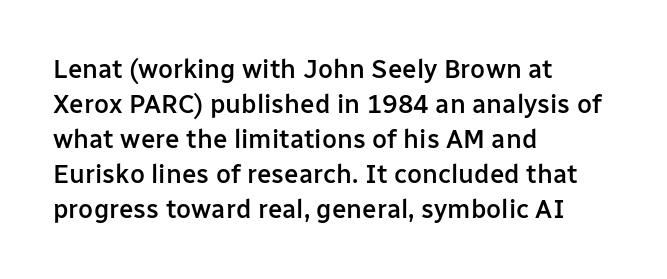
Q: Is the text bold? A: Semi-bold.
Q: Is the text italic (slanted)? A: No, it is upright.
Q: Is the text underlined? A: No.
Q: How is the paragraph aligned? A: Left-aligned.
Q: Is the spacing between letters normal or unusually wide? A: Normal.
Q: Is the spacing between lines tight, normal or loose? A: Normal.
